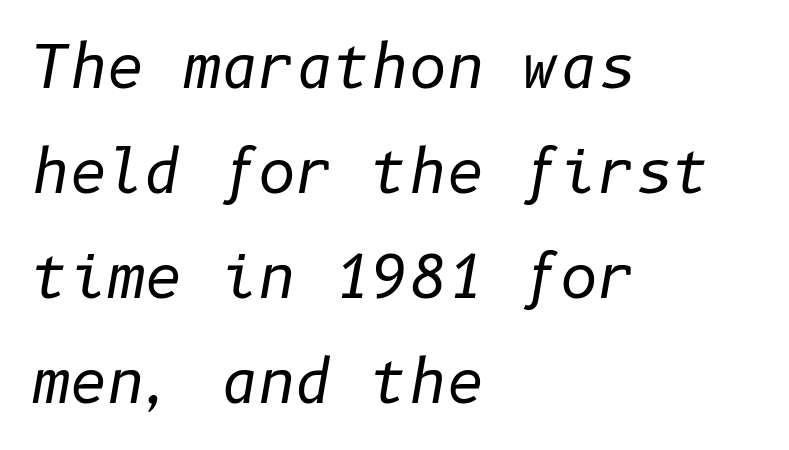
The image shows 58 px regular-weight type, italic (leaning right); set left-aligned, line spacing 1.81x, normal letter spacing, not underlined; low stroke contrast and a medium x-height.
